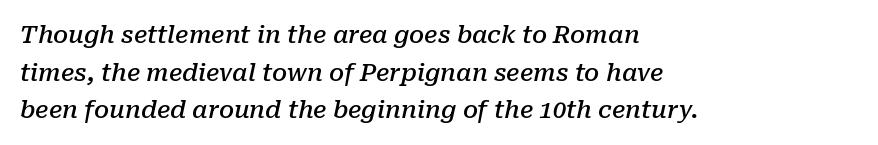
The passage shown has conventional tracking throughout. The letters are semibold — heavier than regular but short of a full bold. Leading matches the norm, producing a regular column. The paragraph has a hard left edge and a soft right edge.
